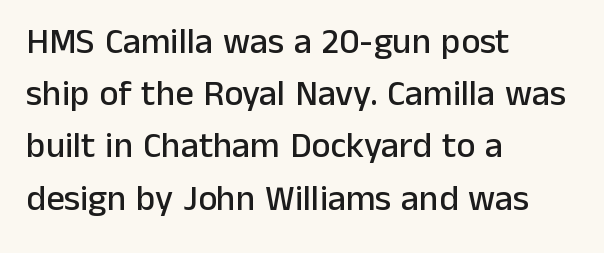
Q: Is the text italic (slanted)? A: No, it is upright.
Q: Is the typeface a serif or a sans-serif typeface? A: Sans-serif.
Q: Is the text underlined? A: No.
Q: How is the paragraph aligned? A: Left-aligned.
Q: Is the spacing between letters normal or unusually wide? A: Normal.
Q: Is the spacing between lines tight, normal or loose? A: Normal.
Q: Width (condensed, normal, or wide)? A: Normal.
Q: Stroke contrast? A: Low.
Q: x-height? A: Medium.
Q: Monospaced? A: No.
